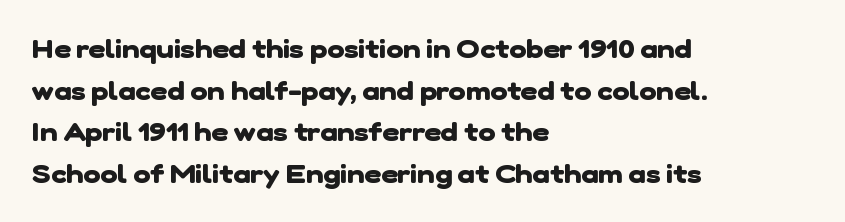
Q: Is the text bold? A: Yes.
Q: Is the text underlined? A: No.
Q: How is the paragraph aligned? A: Left-aligned.
Q: Is the spacing between letters normal or unusually wide? A: Normal.
Q: Is the spacing between lines tight, normal or loose? A: Normal.
